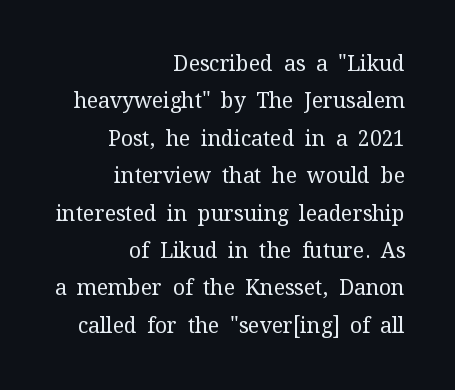
Q: Is the text bold? A: No.
Q: Is the text italic (slanted)? A: No, it is upright.
Q: Is the text underlined? A: No.
Q: How is the paragraph aligned? A: Right-aligned.
Q: Is the spacing between letters normal or unusually wide? A: Normal.
